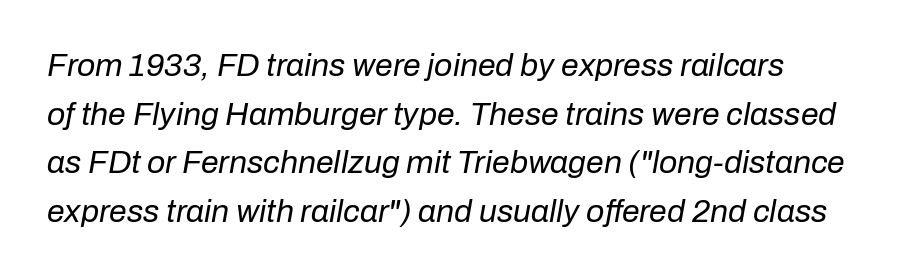
The image shows 32 px regular-weight type, italic (leaning right); set left-aligned, normal line spacing (1.52x), normal letter spacing, not underlined; low stroke contrast and a medium x-height.
